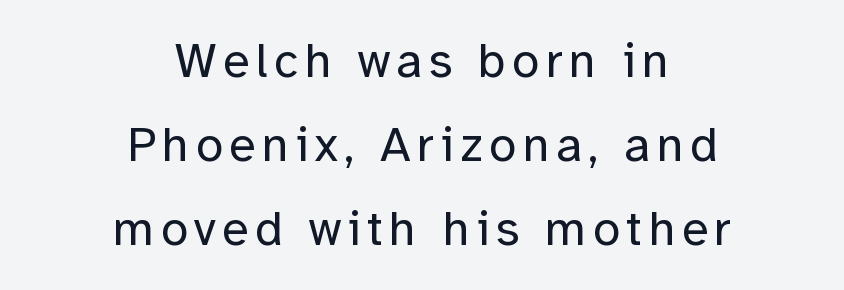
{"serif": "no", "italic": "no", "bold": "no", "weight": "regular", "width": "normal", "stroke_contrast": "low", "x_height": "medium", "monospaced": "no", "underline": "no", "align": "center", "line_spacing_ratio": 1.71, "glyph_px": 49}
